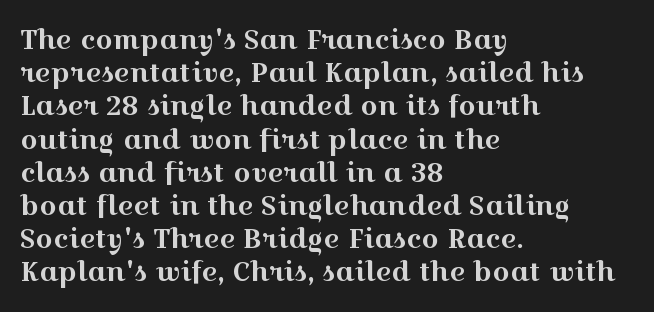
Every row of glyphs begins at an identical x-position on the left. These lines were composed using upright roman letters. Standard letterfit; no display-style spreading of the glyphs. The glyphs are unaccompanied by any horizontal stroke below them.
